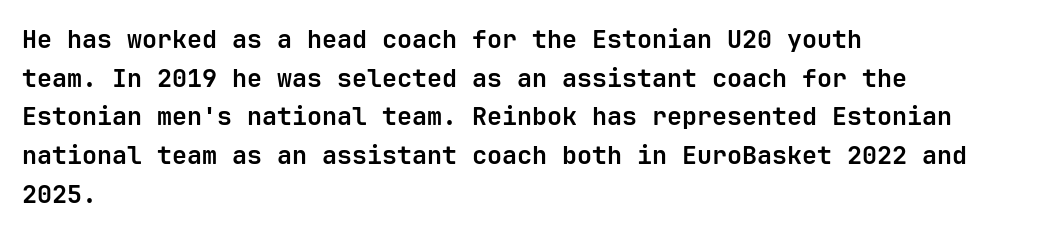
Lines of text with bare space underneath. Default kerning and tracking; the words read as compact shapes. Typeset ragged right — the left edge is the straight one. Regarding leading, the lines here are spaced in the standard way. Every stem runs plumb, perpendicular to the baseline.
